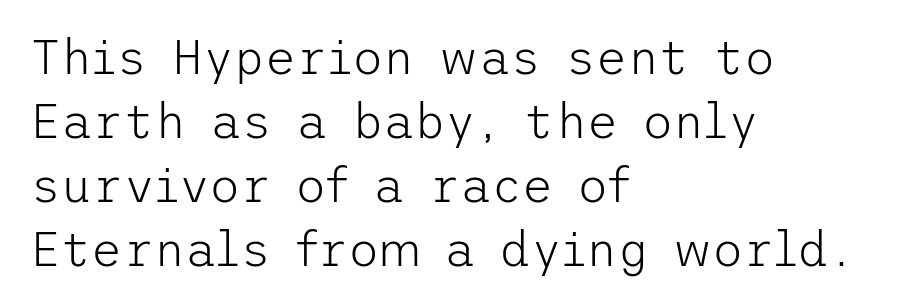
The image shows 48 px light sans-serif type, upright; set left-aligned, normal line spacing (1.33x), normal letter spacing, not underlined; low stroke contrast and a medium x-height.
